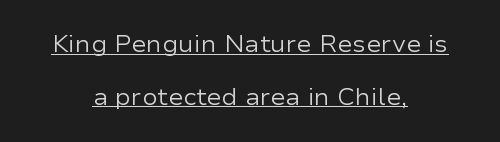
{"italic": "no", "bold": "no", "underline": "yes", "align": "center", "line_spacing": "loose", "line_spacing_ratio": 2.29, "letter_spacing": "normal", "letter_spacing_em": 0.0, "glyph_px": 23}
